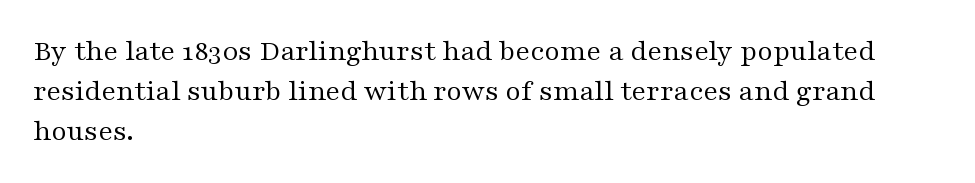
Spacing verdict: proportional, widths tailored to each character. The lines in this sample share a left origin and differ only in where they stop. The characters display serif detailing at their extremities. Compared with a typical body face, this is equally light or lighter still.
